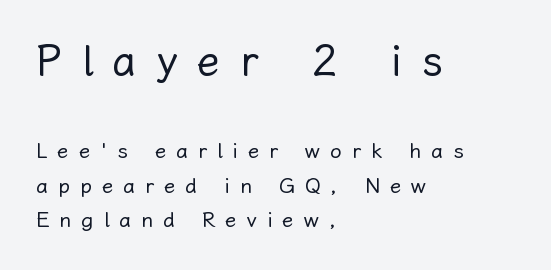
{"italic": "no", "bold": "no", "weight": "regular", "width": "normal", "stroke_contrast": "low", "x_height": "medium", "monospaced": "no", "underline": "no", "align": "left", "line_spacing": "normal", "line_spacing_ratio": 1.64, "letter_spacing": "wide", "letter_spacing_em": 0.47, "larger_block": "first", "size_ratio": 2.0, "glyph_px": 42}
